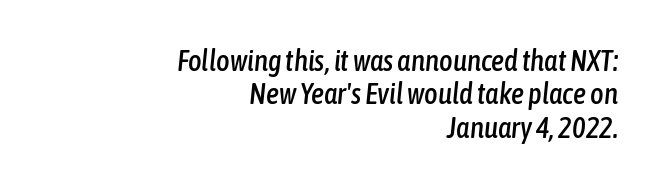
{"italic": "yes", "lean": "right", "slant_degrees": 6, "width": "condensed", "stroke_contrast": "low", "x_height": "medium", "monospaced": "no", "underline": "no", "align": "right", "line_spacing": "tight", "line_spacing_ratio": 1.15, "letter_spacing": "normal", "letter_spacing_em": 0.0, "glyph_px": 29}
